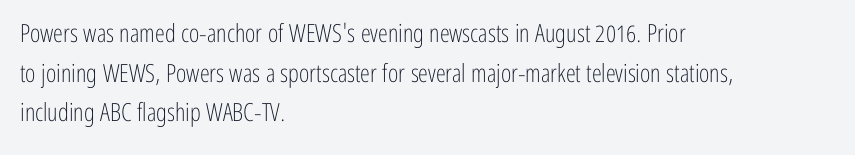
No italicization has been applied; the sample stays upright. Which margin do the lines hug? The left one — the right edge is uneven. Interline gaps are of average width in this sample. Descender tails drop into unmarked territory.
